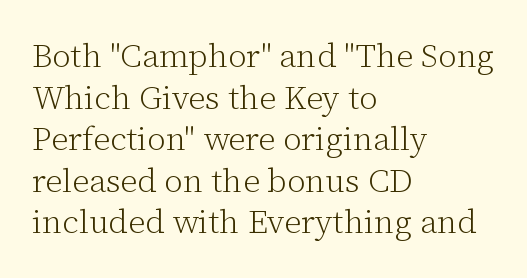
Every character sits straight up, as roman type does. Type style note: has serifs. Regular leading. Letter spacing: default.
